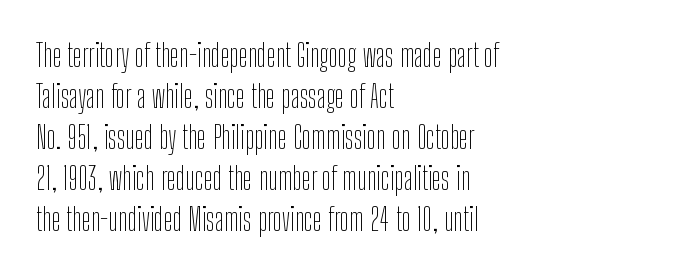
The horizontal fit of the characters is conventional and even. Caption: face not bold, strokes unweighted. A roman cut, with each character standing at attention. This rendering employs a face without finishing strokes, i.e., a sans-serif. Glance below the letters and you will spot only blank space. Caption: multi-line text, flush left, ragged right.
